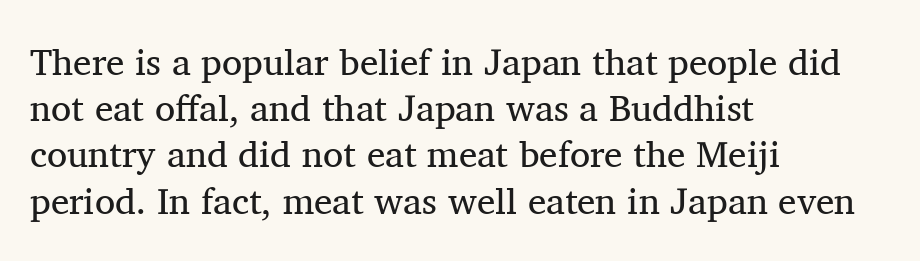
Is there much room between lines? A standard amount, neither cramped nor airy. Serif or sans? Serif — the stroke terminals have little feet. A typesetter would call this proportional, since set widths differ per character. This rendering features lettering with no underline. Compared with typical body copy, the letter spacing here is the same. Italic? Not at all — the glyphs are vertical.
